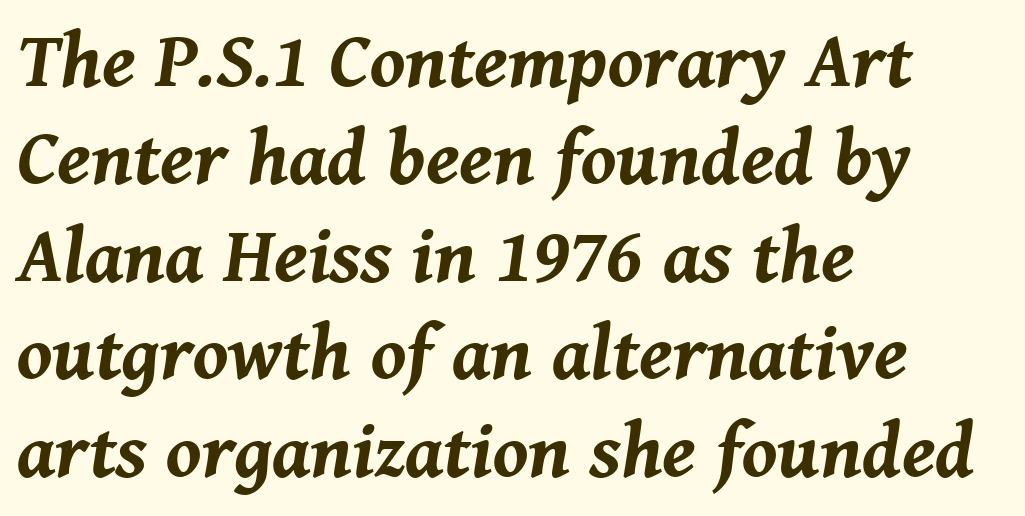
The image shows 78 px bold type, italic (leaning right); set left-aligned, normal line spacing (1.25x), normal letter spacing, not underlined; medium stroke contrast and a medium x-height.
